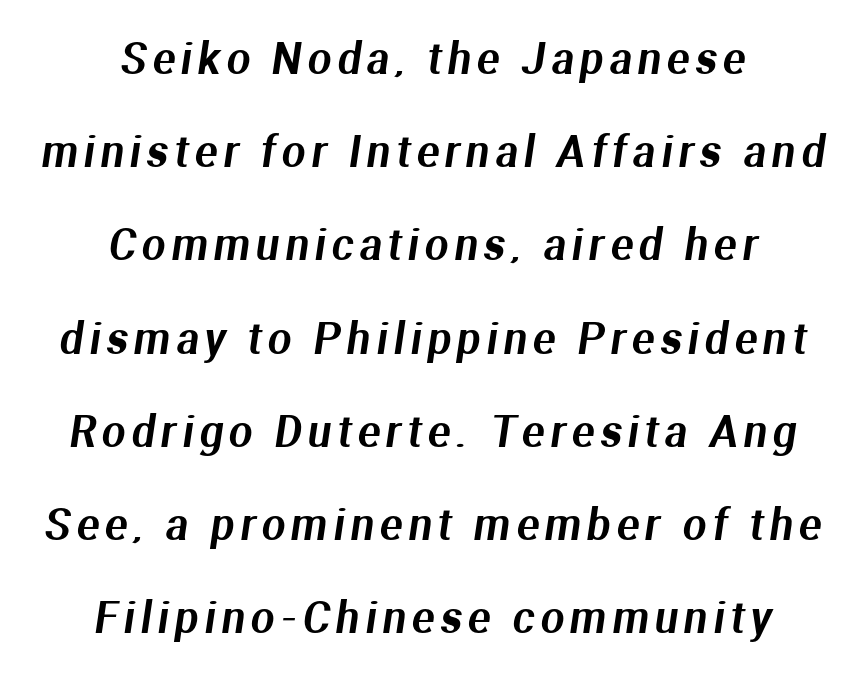
The image shows 42 px sans-serif type; set centered, loose line spacing (2.22x), not underlined; medium stroke contrast and a medium x-height.
